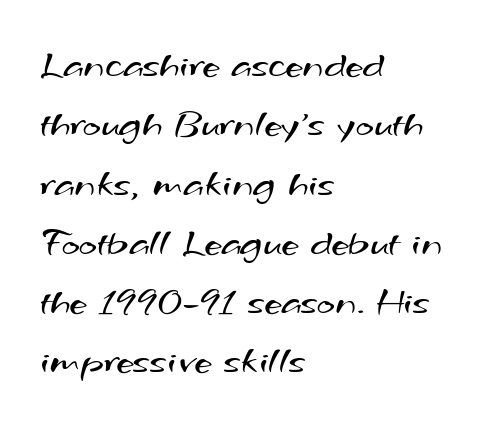
{"serif": "no", "bold": "no", "weight": "regular", "width": "wide", "stroke_contrast": "medium", "x_height": "small", "monospaced": "no", "underline": "no", "align": "left", "line_spacing": "normal", "line_spacing_ratio": 1.52, "letter_spacing": "normal", "letter_spacing_em": 0.0, "glyph_px": 39}
